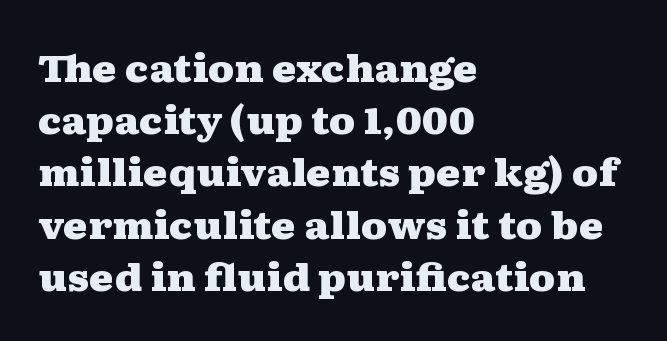
Character widths vary here, with narrow letters taking less room than wide ones. Visually the block forms a straight wall on the left and a jagged coastline on the right. Summary of vertical rhythm: regular, with standard interline spacing. The string is rendered with underlining switched off.
